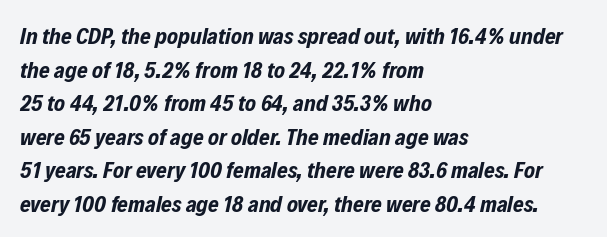
Is the letter spacing exaggerated? No — it looks like the ordinary default. Strong, thick strokes mark this as bold type. Each row of text sits above clean, open space. If you drew a line through each stem, it would be angled. Leading: standard.
